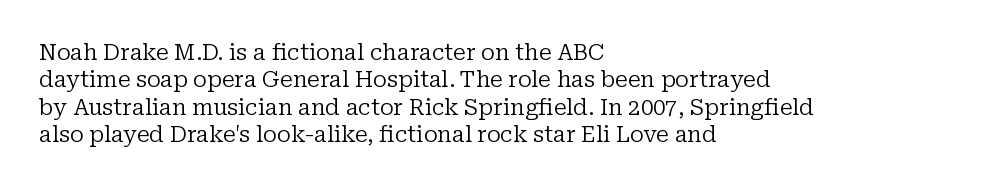
The image shows 22 px text type, upright; set left-aligned, line spacing 1.24x, normal letter spacing, not underlined.
